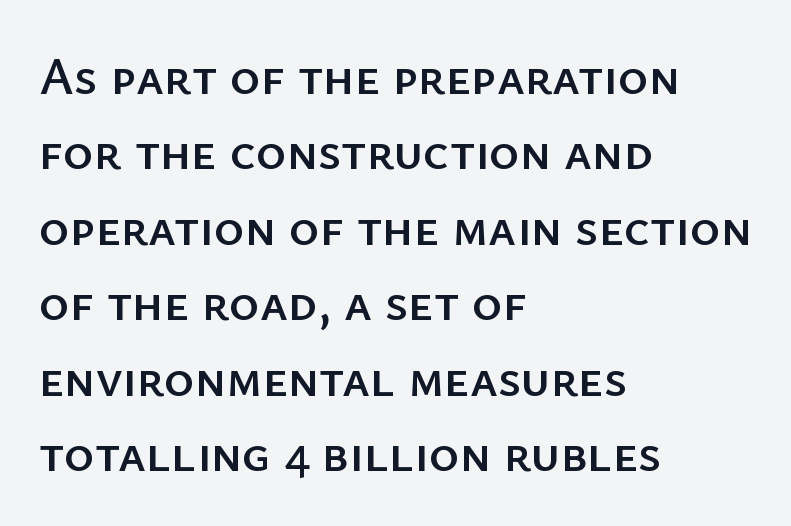
Q: Is the text italic (slanted)? A: No, it is upright.
Q: Is the typeface a serif or a sans-serif typeface? A: Sans-serif.
Q: Is the text underlined? A: No.
Q: How is the paragraph aligned? A: Left-aligned.
Q: Is the spacing between letters normal or unusually wide? A: Normal.
Q: Is the spacing between lines tight, normal or loose? A: Normal.
Q: Width (condensed, normal, or wide)? A: Normal.
Q: Stroke contrast? A: Low.
Q: x-height? A: Medium.
Q: Monospaced? A: No.
